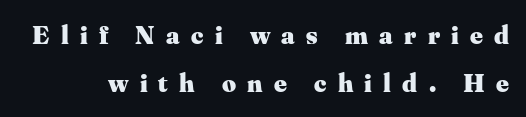
On the weight axis this lands at bold, roughly 700. There is plenty of visible air inserted between adjacent glyphs. Does the lettering tilt? It doesn't — this is upright. Descenders are the only things crossing below the line.
